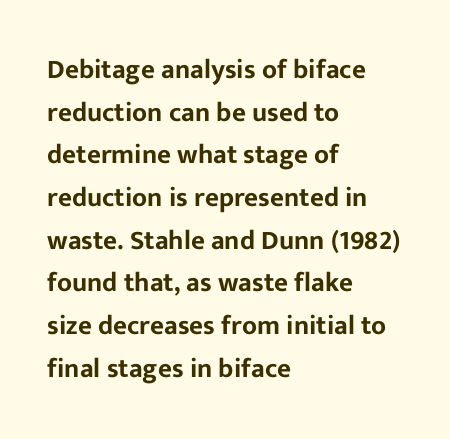
{"italic": "no", "underline": "no", "align": "left", "line_spacing": "normal", "line_spacing_ratio": 1.58, "letter_spacing": "normal", "letter_spacing_em": 0.0, "glyph_px": 27}
